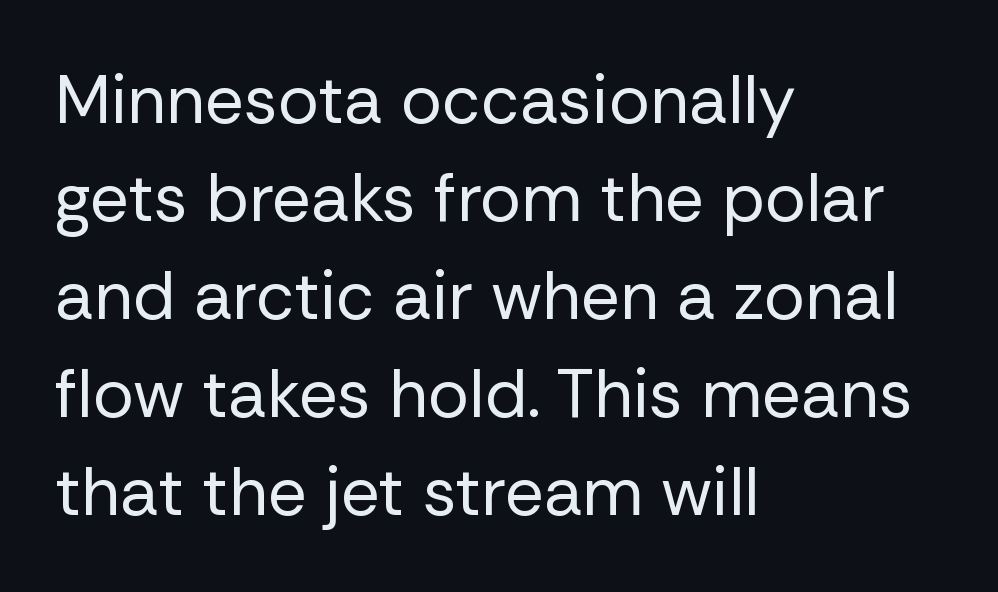
Q: Is the text bold? A: No.
Q: Is the text italic (slanted)? A: No, it is upright.
Q: Is the typeface a serif or a sans-serif typeface? A: Sans-serif.
Q: Is the text underlined? A: No.
Q: How is the paragraph aligned? A: Left-aligned.
Q: Is the spacing between letters normal or unusually wide? A: Normal.
Q: Is the spacing between lines tight, normal or loose? A: Normal.
Q: Width (condensed, normal, or wide)? A: Normal.
Q: Stroke contrast? A: Low.
Q: x-height? A: Medium.
Q: Monospaced? A: No.
